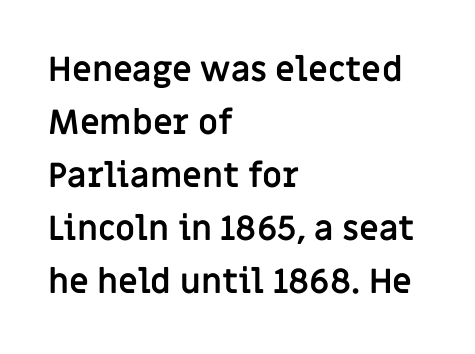
{"serif": "no", "italic": "no", "bold": "yes", "weight": "semibold", "width": "normal", "stroke_contrast": "low", "x_height": "large", "monospaced": "no", "underline": "no", "align": "left", "line_spacing": "normal", "line_spacing_ratio": 1.56, "letter_spacing": "normal", "letter_spacing_em": 0.0, "glyph_px": 34}
